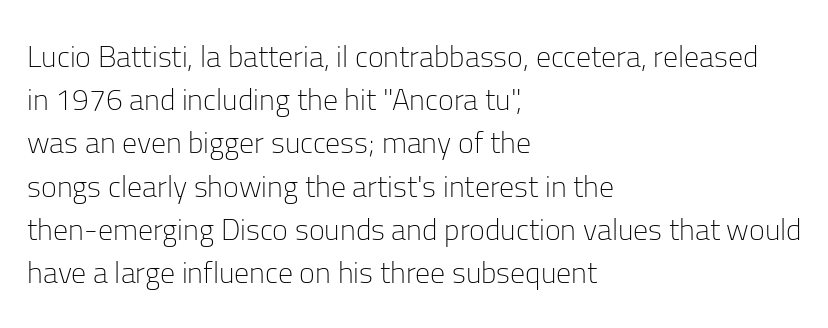
Q: Is the text bold? A: No.
Q: Is the text italic (slanted)? A: No, it is upright.
Q: Is the typeface a serif or a sans-serif typeface? A: Sans-serif.
Q: Is the text underlined? A: No.
Q: How is the paragraph aligned? A: Left-aligned.
Q: Is the spacing between letters normal or unusually wide? A: Normal.
Q: Is the spacing between lines tight, normal or loose? A: Normal.
Q: Width (condensed, normal, or wide)? A: Normal.
Q: Stroke contrast? A: Low.
Q: x-height? A: Medium.
Q: Monospaced? A: No.
